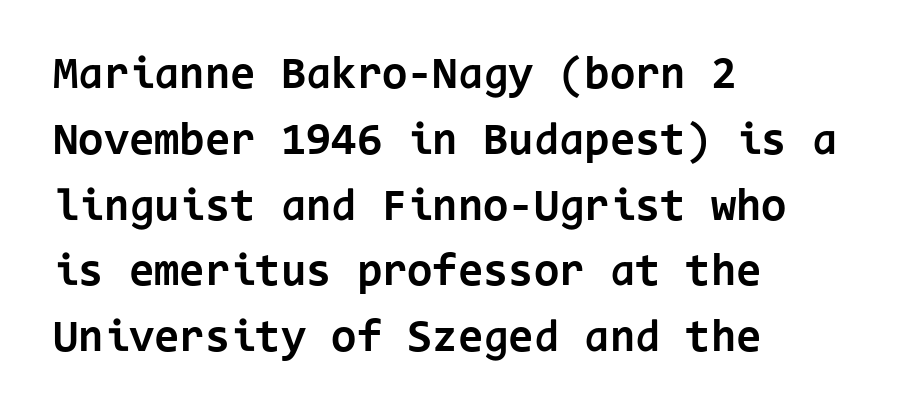
Q: Is the text bold? A: Yes.
Q: Is the text italic (slanted)? A: No, it is upright.
Q: Is the typeface a serif or a sans-serif typeface? A: Sans-serif.
Q: Is the text underlined? A: No.
Q: How is the paragraph aligned? A: Left-aligned.
Q: Is the spacing between letters normal or unusually wide? A: Normal.
Q: Is the spacing between lines tight, normal or loose? A: Normal.
Q: Width (condensed, normal, or wide)? A: Normal.
Q: Stroke contrast? A: Low.
Q: x-height? A: Medium.
Q: Monospaced? A: Yes.
